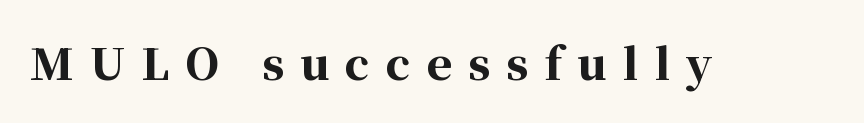
Q: Is the text bold? A: Yes.
Q: Is the text italic (slanted)? A: No, it is upright.
Q: Is the typeface a serif or a sans-serif typeface? A: Serif.
Q: Is the text underlined? A: No.
Q: Is the spacing between letters normal or unusually wide? A: Unusually wide.
Q: Width (condensed, normal, or wide)? A: Normal.
Q: Stroke contrast? A: High.
Q: x-height? A: Medium.
Q: Monospaced? A: No.
